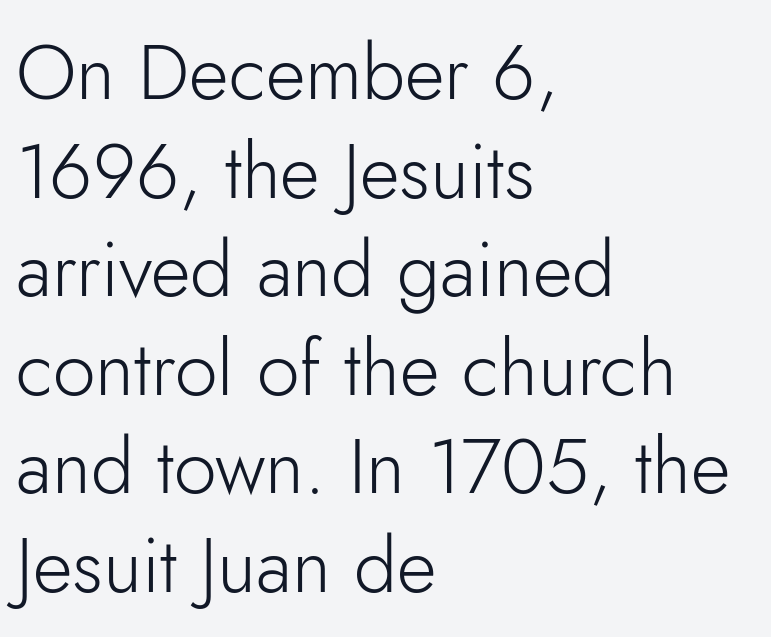
Q: Is the text bold? A: No.
Q: Is the text italic (slanted)? A: No, it is upright.
Q: Is the typeface a serif or a sans-serif typeface? A: Sans-serif.
Q: Is the text underlined? A: No.
Q: How is the paragraph aligned? A: Left-aligned.
Q: Is the spacing between letters normal or unusually wide? A: Normal.
Q: Is the spacing between lines tight, normal or loose? A: Normal.
Q: Width (condensed, normal, or wide)? A: Normal.
Q: Stroke contrast? A: Low.
Q: x-height? A: Small.
Q: Monospaced? A: No.
